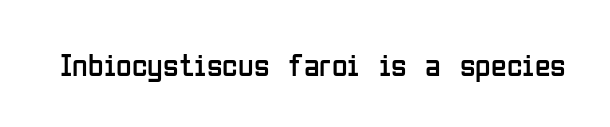
Here the designer chose a conventional face with non-uniform glyph widths. Is the stroke heavy? The answer is a plain regular-or-lighter. The tracking reads as untouched default to a designer's eye. The designer went with a sans here, leaving each stem footless.
